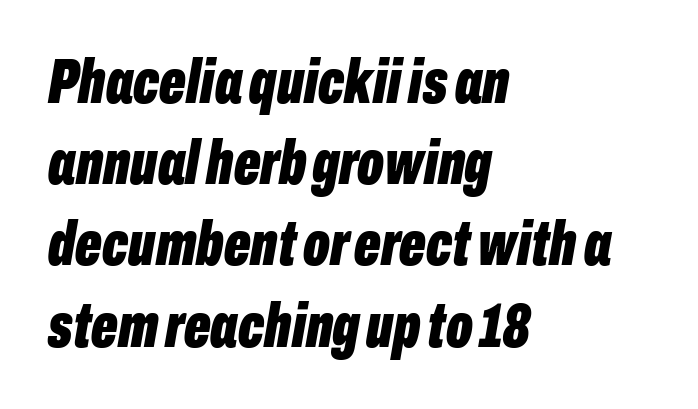
{"italic": "yes", "lean": "right", "slant_degrees": 10, "bold": "yes", "weight": "bold", "width": "condensed", "stroke_contrast": "low", "x_height": "medium", "monospaced": "no", "underline": "no", "align": "left", "line_spacing": "normal", "line_spacing_ratio": 1.31, "letter_spacing": "normal", "letter_spacing_em": 0.0, "glyph_px": 62}
